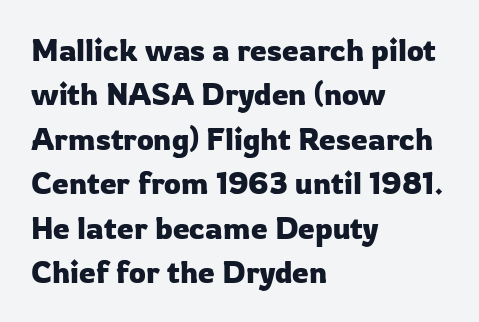
Each letter's strokes conclude bluntly, with no projecting serifs. The letters sit at their default tracking, neither squeezed nor spread. The paragraph shown leans on its left margin. Quick note: underline off.
